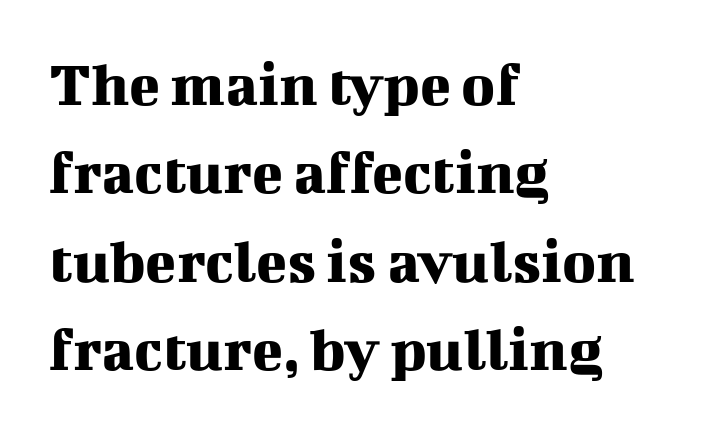
The image shows 64 px serif type, upright; set left-aligned, normal line spacing (1.38x), normal letter spacing, not underlined; medium stroke contrast and a medium x-height.
